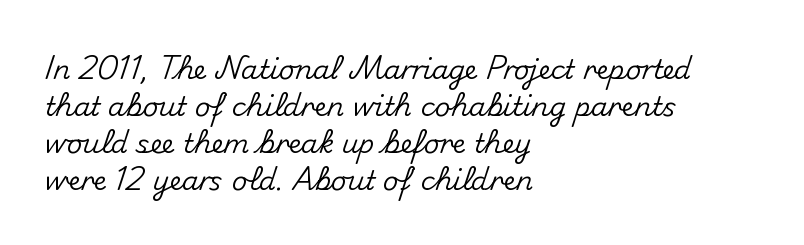
A typesetter would call this zero additional tracking. Notice how descenders clear the ascenders below comfortably — that's standard leading. Letters rest on an invisible, unmarked baseline.
